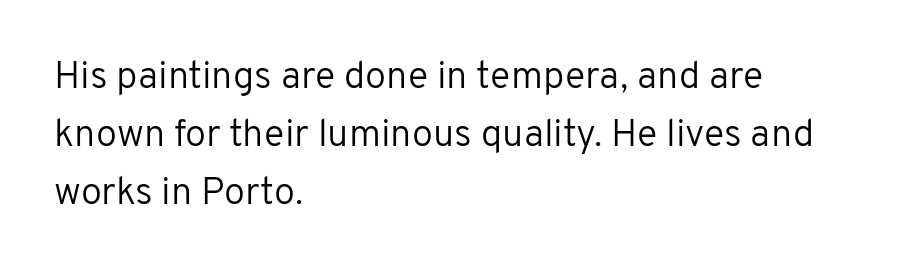
The lines in this sample share a left origin and differ only in where they stop. The face used here is a sans, in the tradition of grotesques and geometrics. This sample has the flowing, uneven cadence of proportional lettering. The strokes carry an ordinary text weight at most. The rows are spaced the way most documents space them.
